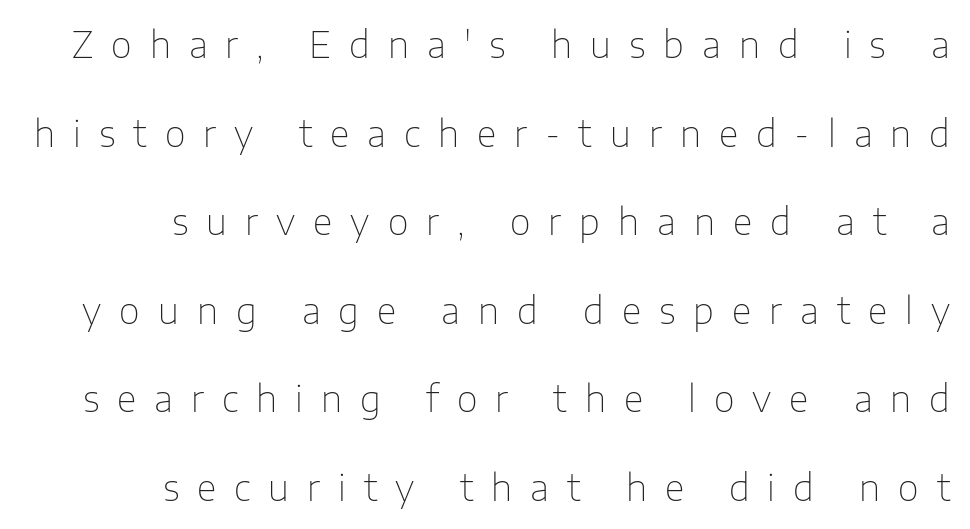
Does the lettering tilt? It doesn't — this is upright. Nothing sits at the stroke ends, so this counts as sans-serif. The face looks like a standard text weight, possibly lighter. The passage shown stacks its lines with a broad gap. Underline: absent.
